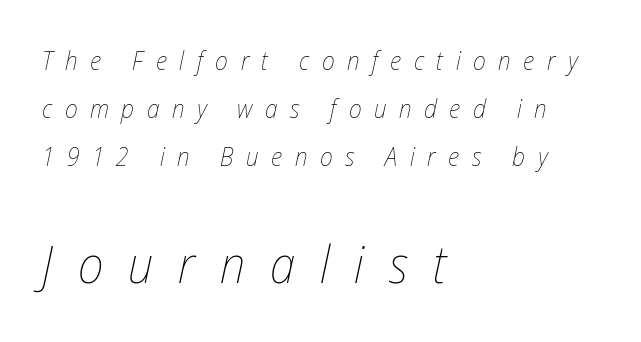
Q: Is the text bold? A: No.
Q: Is the text italic (slanted)? A: Yes, it leans right by about 12 degrees.
Q: Is the text underlined? A: No.
Q: How is the paragraph aligned? A: Left-aligned.
Q: Is the spacing between letters normal or unusually wide? A: Unusually wide.
Q: Which block of text is set in a larger size, the first (top) or the second (bottom)? A: The second (bottom) one.
Q: Width (condensed, normal, or wide)? A: Condensed.
Q: Stroke contrast? A: Low.
Q: x-height? A: Medium.
Q: Monospaced? A: No.
